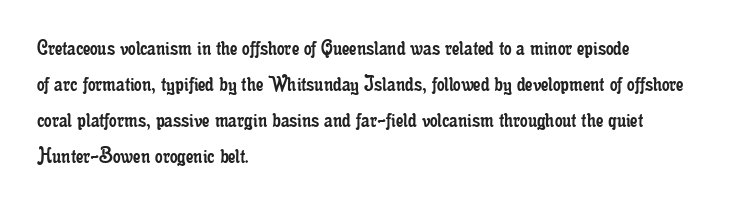
The image shows 24 px text type, upright; set left-aligned, normal line spacing (1.5x), normal letter spacing, not underlined.
